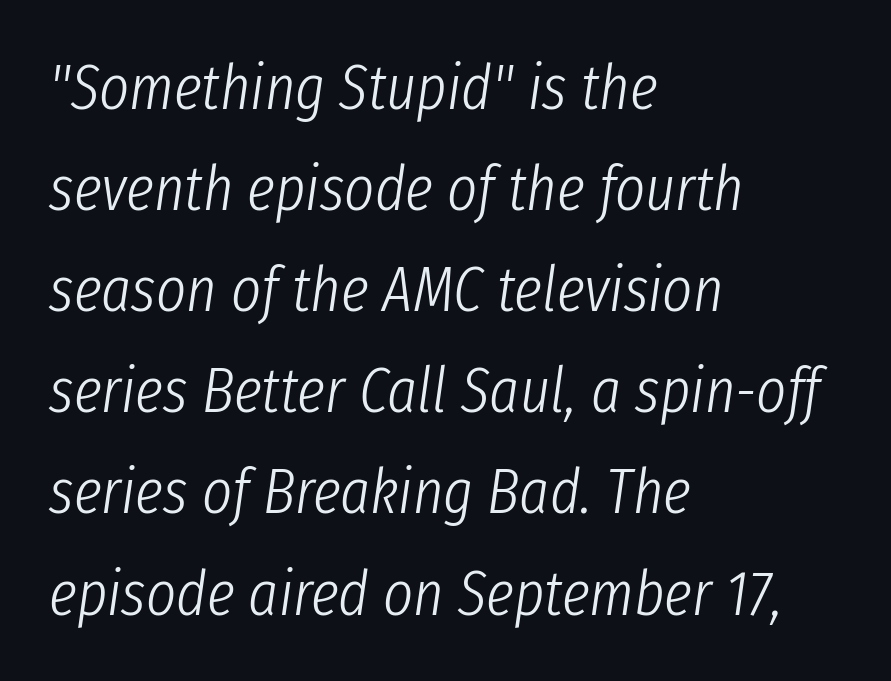
Q: Is the text bold? A: No.
Q: Is the text italic (slanted)? A: Yes, it leans right by about 8 degrees.
Q: Is the text underlined? A: No.
Q: How is the paragraph aligned? A: Left-aligned.
Q: Is the spacing between letters normal or unusually wide? A: Normal.
Q: Is the spacing between lines tight, normal or loose? A: Normal.
Q: Width (condensed, normal, or wide)? A: Condensed.
Q: Stroke contrast? A: Low.
Q: x-height? A: Medium.
Q: Monospaced? A: No.
